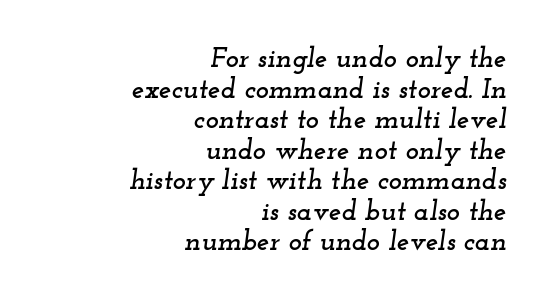
The image shows 28 px wide serif type, italic (leaning right); set right-aligned, tight line spacing (1.09x), normal letter spacing, not underlined; low stroke contrast and a small x-height.
